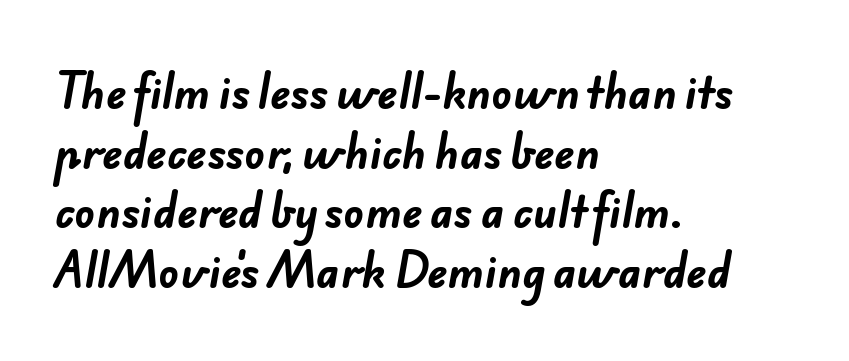
Q: Is the text bold? A: Yes.
Q: Is the typeface a serif or a sans-serif typeface? A: Sans-serif.
Q: Is the text underlined? A: No.
Q: How is the paragraph aligned? A: Left-aligned.
Q: Is the spacing between letters normal or unusually wide? A: Normal.
Q: Is the spacing between lines tight, normal or loose? A: Normal.
Q: Width (condensed, normal, or wide)? A: Normal.
Q: Stroke contrast? A: Low.
Q: x-height? A: Small.
Q: Monospaced? A: No.
